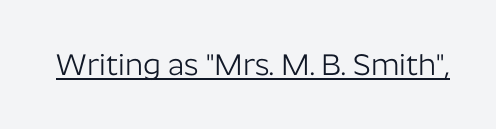
Q: Is the text bold? A: No.
Q: Is the text italic (slanted)? A: No, it is upright.
Q: Is the typeface a serif or a sans-serif typeface? A: Sans-serif.
Q: Is the text underlined? A: Yes.
Q: Is the spacing between letters normal or unusually wide? A: Normal.
Q: Width (condensed, normal, or wide)? A: Normal.
Q: Stroke contrast? A: Low.
Q: x-height? A: Medium.
Q: Monospaced? A: No.
